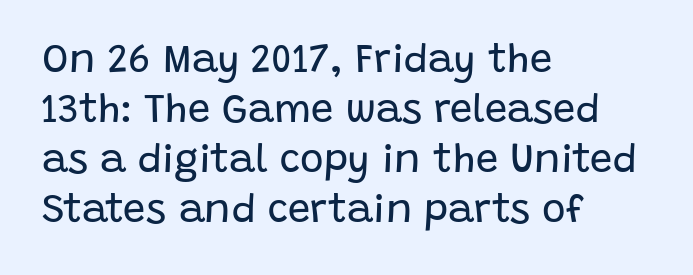
{"serif": "no", "italic": "no", "bold": "no", "weight": "regular", "width": "normal", "stroke_contrast": "low", "x_height": "large", "monospaced": "no", "underline": "no", "align": "left", "line_spacing": "normal", "line_spacing_ratio": 1.25, "letter_spacing": "normal", "letter_spacing_em": 0.0, "glyph_px": 40}
